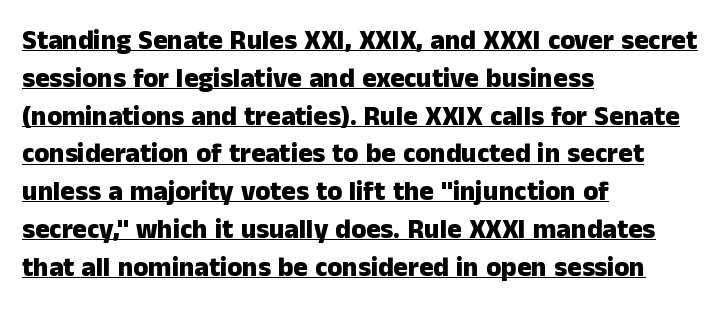
Does the leading feel generous? No, just average. These words are printed bold, with thick strokes throughout. The string is rendered with underlining switched on. In CSS terms this would be text-align: left.
